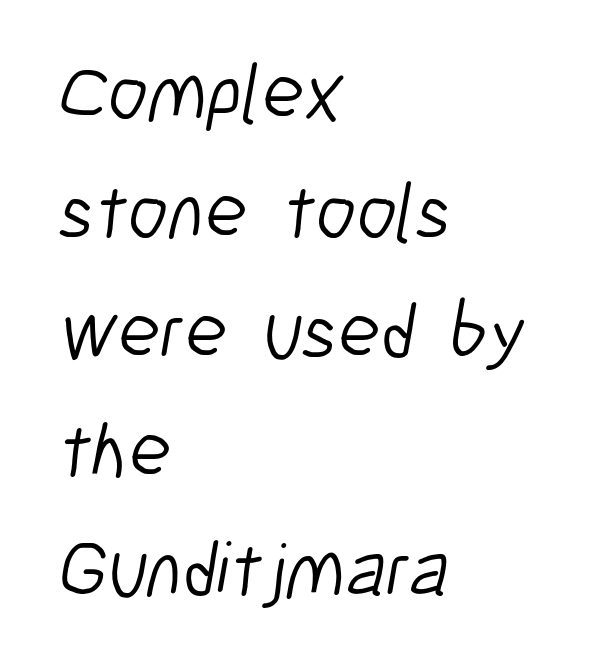
{"serif": "no", "bold": "no", "weight": "light", "width": "condensed", "stroke_contrast": "low", "x_height": "medium", "monospaced": "no", "underline": "no", "align": "left", "line_spacing": "normal", "line_spacing_ratio": 1.53, "letter_spacing": "normal", "letter_spacing_em": 0.0, "glyph_px": 78}
